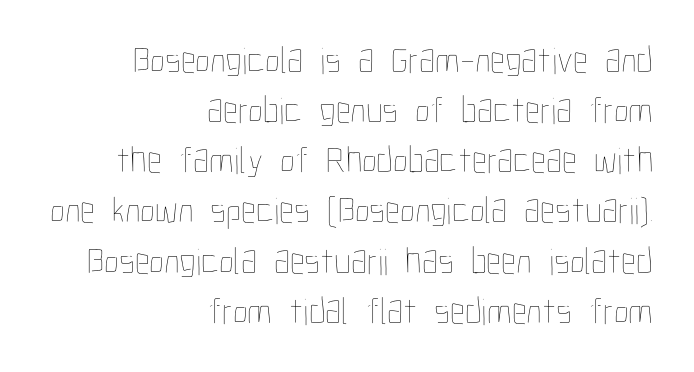
Q: Is the text bold? A: No.
Q: Is the text italic (slanted)? A: No, it is upright.
Q: Is the text underlined? A: No.
Q: How is the paragraph aligned? A: Right-aligned.
Q: Is the spacing between letters normal or unusually wide? A: Normal.
Q: Is the spacing between lines tight, normal or loose? A: Normal.
Q: Width (condensed, normal, or wide)? A: Condensed.
Q: Stroke contrast? A: Low.
Q: x-height? A: Medium.
Q: Monospaced? A: No.
